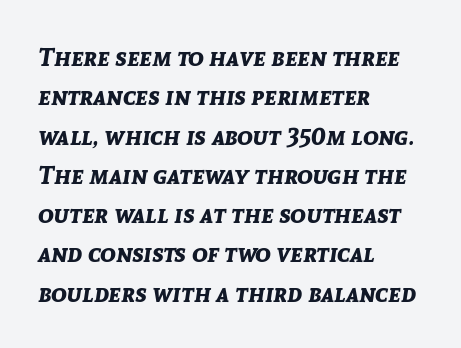
Q: Is the text bold? A: Yes.
Q: Is the text italic (slanted)? A: Yes, it leans right by about 8 degrees.
Q: Is the text underlined? A: No.
Q: How is the paragraph aligned? A: Left-aligned.
Q: Is the spacing between letters normal or unusually wide? A: Normal.
Q: Is the spacing between lines tight, normal or loose? A: Normal.
